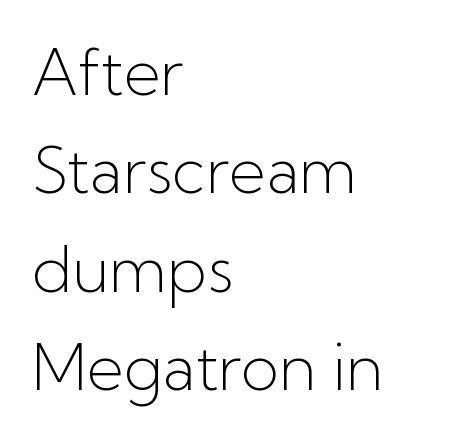
{"serif": "no", "italic": "no", "bold": "no", "weight": "light", "width": "normal", "stroke_contrast": "low", "x_height": "medium", "monospaced": "no", "underline": "no", "align": "left", "line_spacing": "normal", "line_spacing_ratio": 1.56, "letter_spacing": "normal", "letter_spacing_em": 0.0, "glyph_px": 63}
